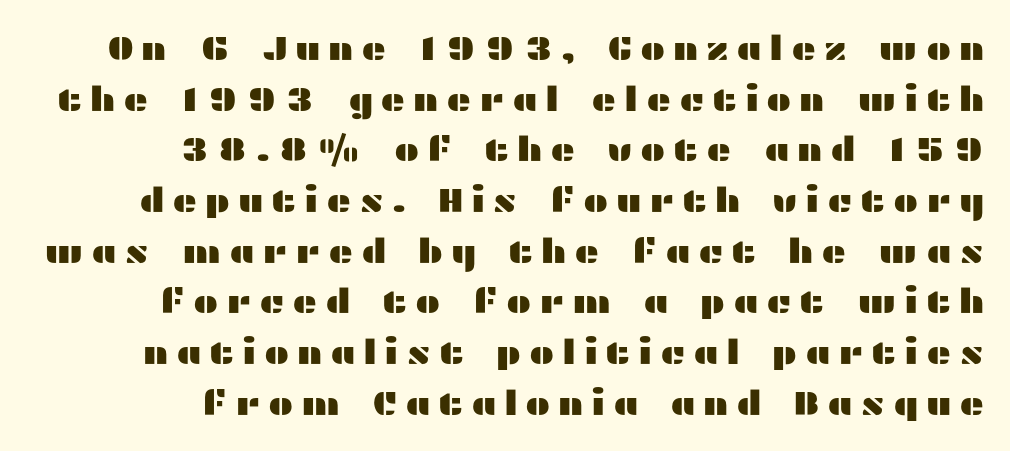
Q: Is the text italic (slanted)? A: No, it is upright.
Q: Is the typeface a serif or a sans-serif typeface? A: Sans-serif.
Q: Is the text underlined? A: No.
Q: How is the paragraph aligned? A: Right-aligned.
Q: Is the spacing between letters normal or unusually wide? A: Unusually wide.
Q: Is the spacing between lines tight, normal or loose? A: Normal.
Q: Width (condensed, normal, or wide)? A: Wide.
Q: Stroke contrast? A: Medium.
Q: x-height? A: Medium.
Q: Monospaced? A: No.
